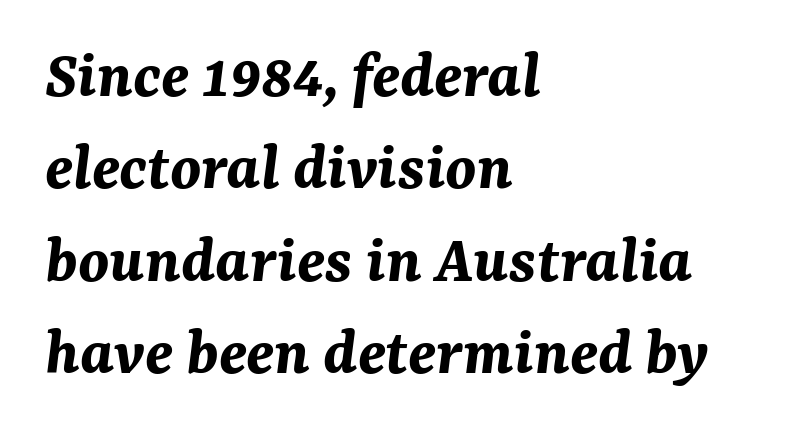
The image shows 69 px bold type, italic (leaning right); set left-aligned, normal line spacing (1.34x), normal letter spacing, not underlined; medium stroke contrast and a medium x-height.
